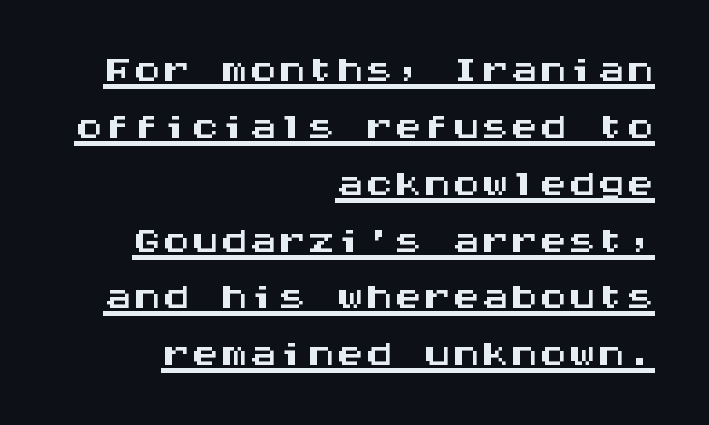
Q: Is the text italic (slanted)? A: No, it is upright.
Q: Is the typeface a serif or a sans-serif typeface? A: Sans-serif.
Q: Is the text underlined? A: Yes.
Q: How is the paragraph aligned? A: Right-aligned.
Q: Is the spacing between letters normal or unusually wide? A: Normal.
Q: Is the spacing between lines tight, normal or loose? A: Tight.
Q: Width (condensed, normal, or wide)? A: Wide.
Q: Stroke contrast? A: Medium.
Q: x-height? A: Large.
Q: Monospaced? A: Yes.
